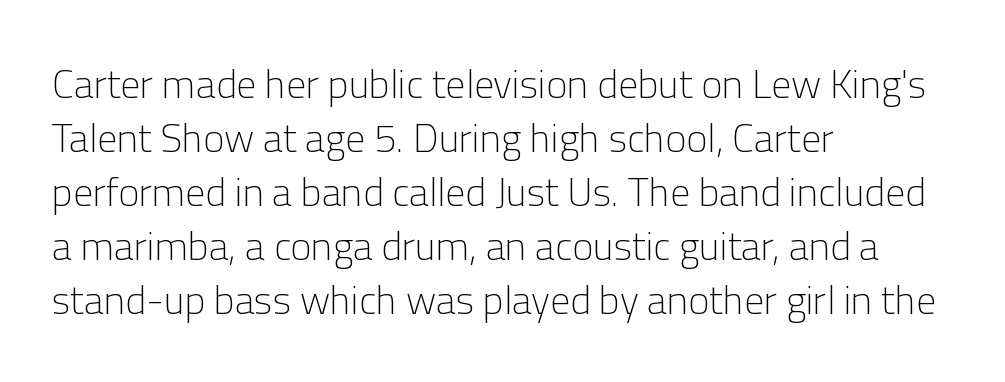
The image shows 40 px light sans-serif type, upright; set left-aligned, normal line spacing (1.35x), normal letter spacing, not underlined; low stroke contrast and a medium x-height.
